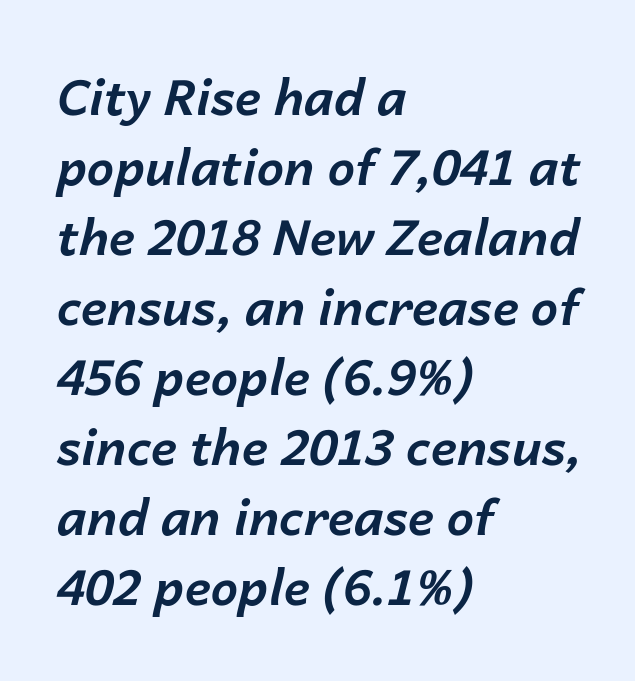
Q: Is the text bold? A: Yes.
Q: Is the text italic (slanted)? A: Yes, it leans right by about 14 degrees.
Q: Is the text underlined? A: No.
Q: How is the paragraph aligned? A: Left-aligned.
Q: Is the spacing between letters normal or unusually wide? A: Normal.
Q: Is the spacing between lines tight, normal or loose? A: Normal.
Q: Width (condensed, normal, or wide)? A: Normal.
Q: Stroke contrast? A: Low.
Q: x-height? A: Medium.
Q: Monospaced? A: No.
